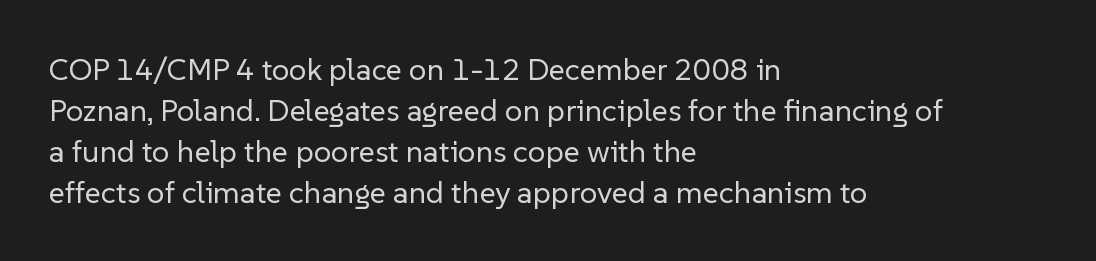
Vertical stems look standard width or narrower in stroke. Spacing verdict: proportional, widths tailored to each character. What stands out about the letter spacing? Nothing — it is the standard amount. This rendering employs a face without finishing strokes, i.e., a sans-serif. The string is rendered with underlining switched off.
